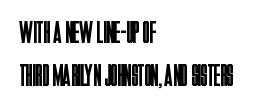
Q: Is the text bold? A: No.
Q: Is the text italic (slanted)? A: No, it is upright.
Q: Is the typeface a serif or a sans-serif typeface? A: Sans-serif.
Q: Is the text underlined? A: No.
Q: How is the paragraph aligned? A: Left-aligned.
Q: Is the spacing between letters normal or unusually wide? A: Normal.
Q: Is the spacing between lines tight, normal or loose? A: Normal.
Q: Width (condensed, normal, or wide)? A: Condensed.
Q: Stroke contrast? A: Low.
Q: x-height? A: Large.
Q: Monospaced? A: No.
